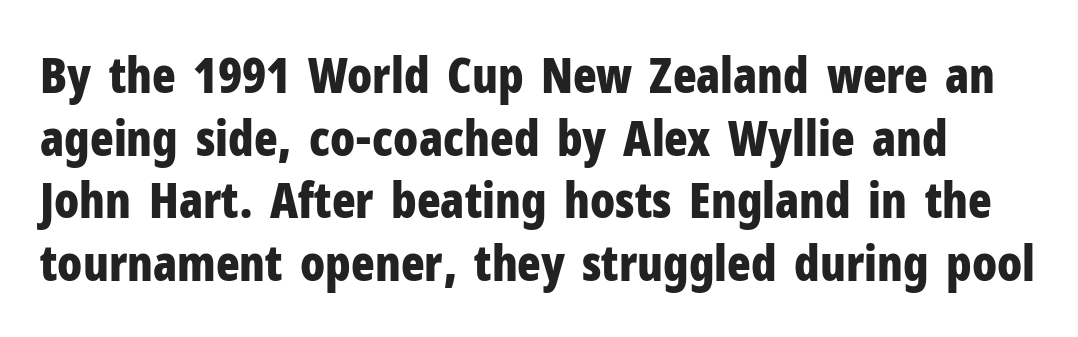
Q: Is the text bold? A: Yes.
Q: Is the text italic (slanted)? A: No, it is upright.
Q: Is the typeface a serif or a sans-serif typeface? A: Sans-serif.
Q: Is the text underlined? A: No.
Q: Is the spacing between letters normal or unusually wide? A: Normal.
Q: Is the spacing between lines tight, normal or loose? A: Normal.
Q: Width (condensed, normal, or wide)? A: Condensed.
Q: Stroke contrast? A: Low.
Q: x-height? A: Medium.
Q: Monospaced? A: No.
